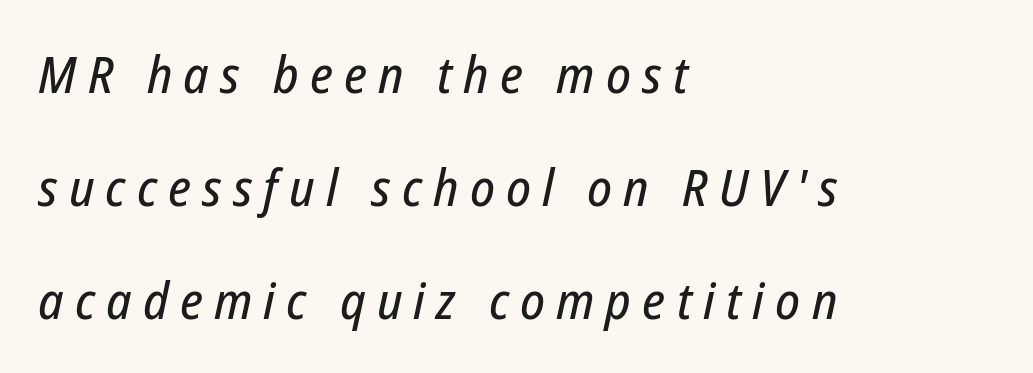
{"italic": "yes", "lean": "right", "slant_degrees": 12, "width": "condensed", "stroke_contrast": "low", "x_height": "medium", "monospaced": "no", "underline": "no", "align": "left", "line_spacing": "loose", "line_spacing_ratio": 2.22, "letter_spacing": "wide", "letter_spacing_em": 0.22, "glyph_px": 51}
